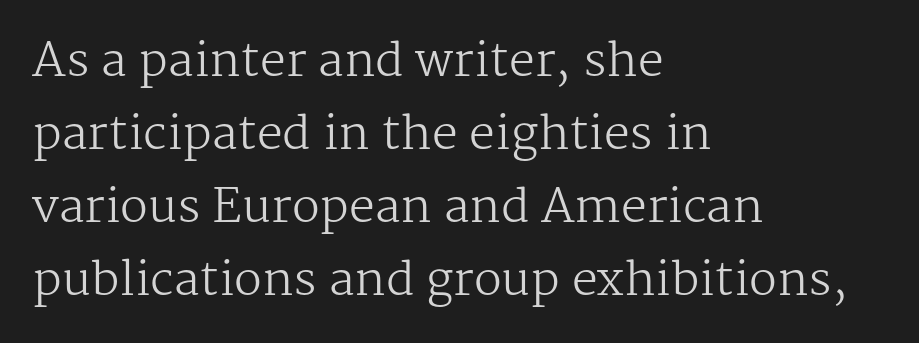
Q: Is the text bold? A: No.
Q: Is the text italic (slanted)? A: No, it is upright.
Q: Is the typeface a serif or a sans-serif typeface? A: Serif.
Q: Is the text underlined? A: No.
Q: How is the paragraph aligned? A: Left-aligned.
Q: Is the spacing between letters normal or unusually wide? A: Normal.
Q: Is the spacing between lines tight, normal or loose? A: Normal.
Q: Width (condensed, normal, or wide)? A: Normal.
Q: Stroke contrast? A: Medium.
Q: x-height? A: Medium.
Q: Monospaced? A: No.
